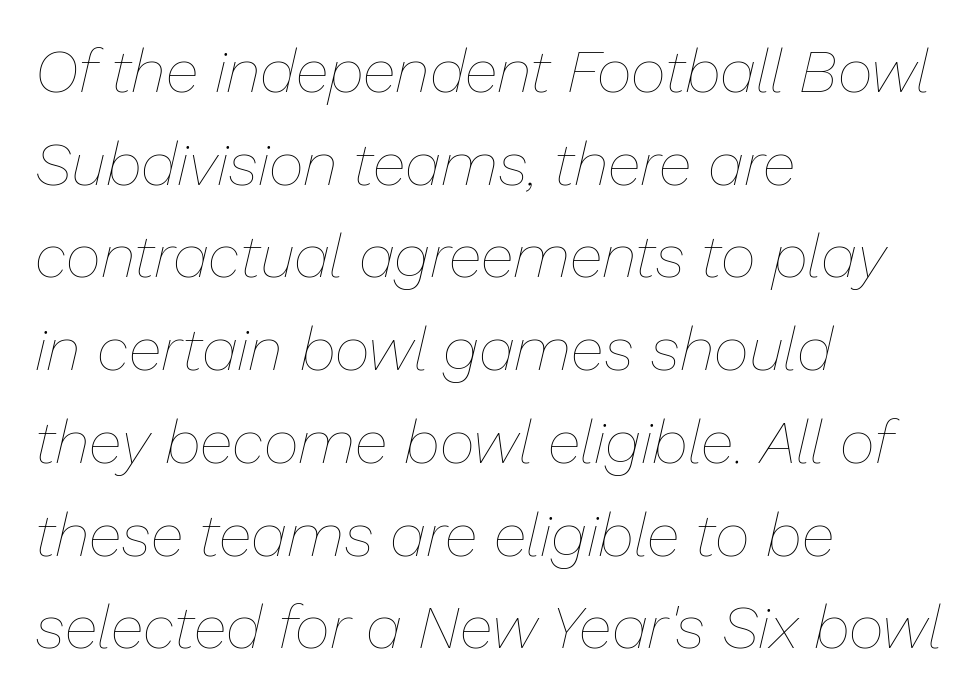
Quick note: interline space is typical. The specimen omits any rule beneath the text block's lines. These lines are rendered in a variable-pitch font. The cut favours lightness, reaching ordinary text weight at its darkest. The typography opts for an oblique posture over an upright one.
